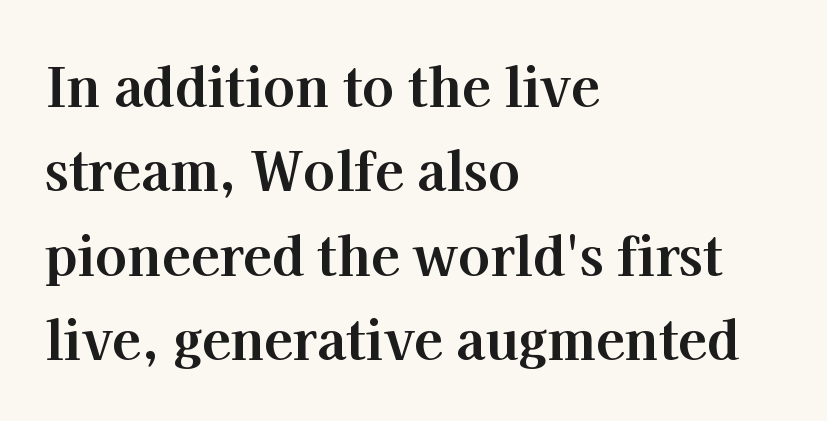
The image shows 53 px bold serif type, upright; set left-aligned, normal line spacing (1.59x), normal letter spacing, not underlined; high stroke contrast and a medium x-height.
